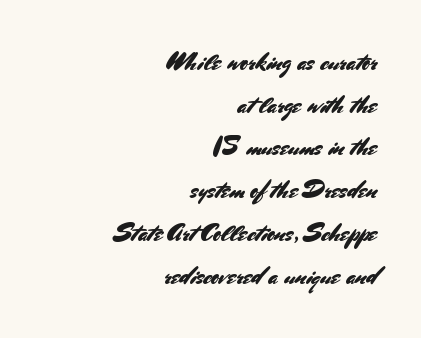
Q: Is the text italic (slanted)? A: Yes.
Q: Is the text underlined? A: No.
Q: How is the paragraph aligned? A: Right-aligned.
Q: Is the spacing between letters normal or unusually wide? A: Normal.
